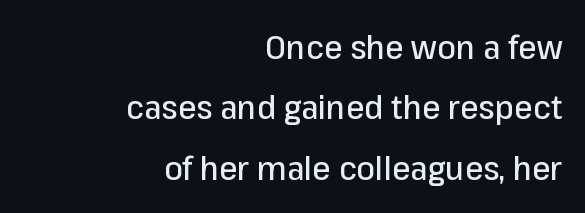
{"serif": "no", "italic": "no", "width": "normal", "stroke_contrast": "low", "x_height": "medium", "monospaced": "no", "underline": "no", "align": "right", "line_spacing_ratio": 1.83, "letter_spacing": "normal", "letter_spacing_em": 0.0, "glyph_px": 33}
